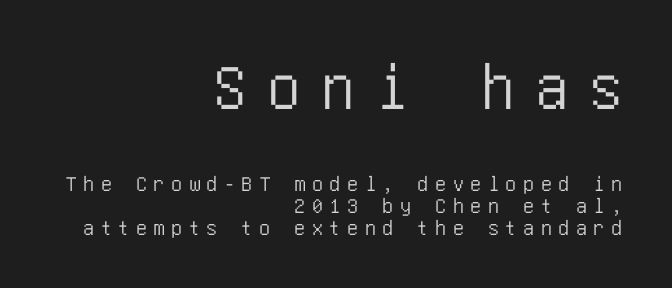
{"serif": "no", "italic": "no", "width": "condensed", "stroke_contrast": "low", "x_height": "large", "underline": "no", "align": "right", "line_spacing": "tight", "line_spacing_ratio": 1.0, "letter_spacing": "wide", "letter_spacing_em": 0.3, "larger_block": "first", "size_ratio": 3.05, "glyph_px": 67}
